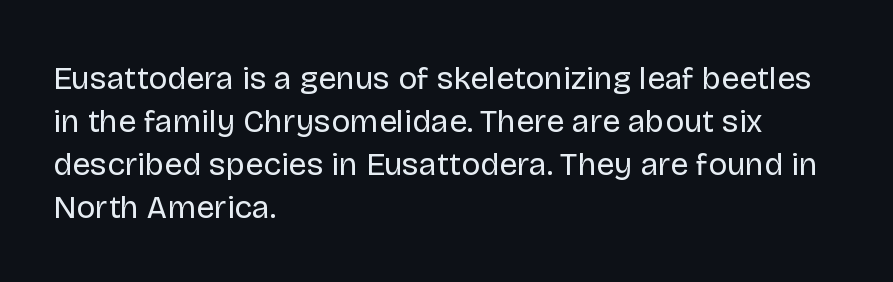
{"serif": "no", "italic": "no", "bold": "no", "weight": "regular", "width": "normal", "stroke_contrast": "low", "x_height": "large", "monospaced": "no", "underline": "no", "align": "left", "line_spacing": "normal", "line_spacing_ratio": 1.34, "letter_spacing": "normal", "letter_spacing_em": 0.0, "glyph_px": 32}
